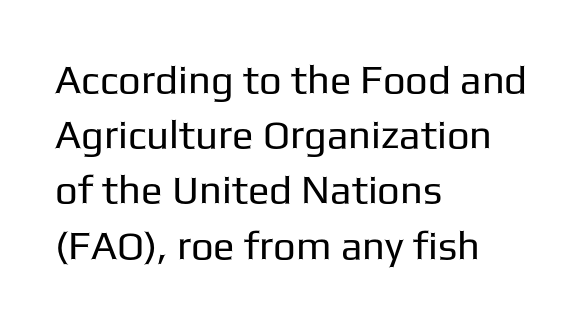
Q: Is the text bold? A: No.
Q: Is the text italic (slanted)? A: No, it is upright.
Q: Is the typeface a serif or a sans-serif typeface? A: Sans-serif.
Q: Is the text underlined? A: No.
Q: How is the paragraph aligned? A: Left-aligned.
Q: Is the spacing between letters normal or unusually wide? A: Normal.
Q: Is the spacing between lines tight, normal or loose? A: Normal.
Q: Width (condensed, normal, or wide)? A: Normal.
Q: Stroke contrast? A: Low.
Q: x-height? A: Medium.
Q: Monospaced? A: No.
